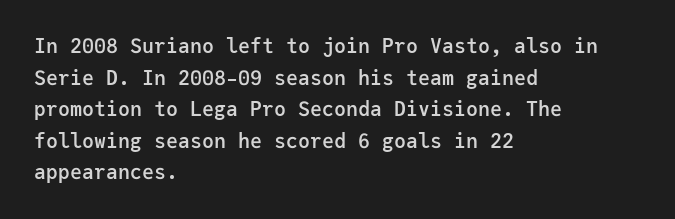
The image shows 20 px text type, upright; set left-aligned, normal line spacing (1.58x), normal letter spacing, not underlined.
